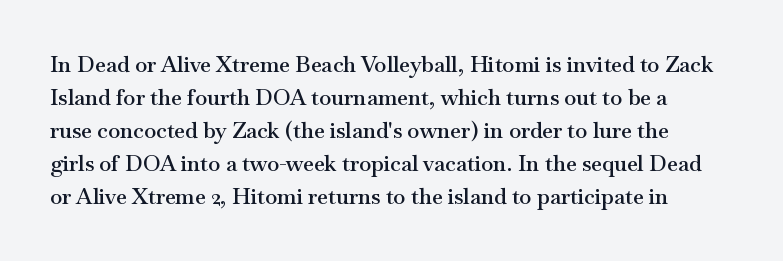
The image shows 22 px text type, upright; set normal line spacing (1.5x), normal letter spacing, not underlined.
